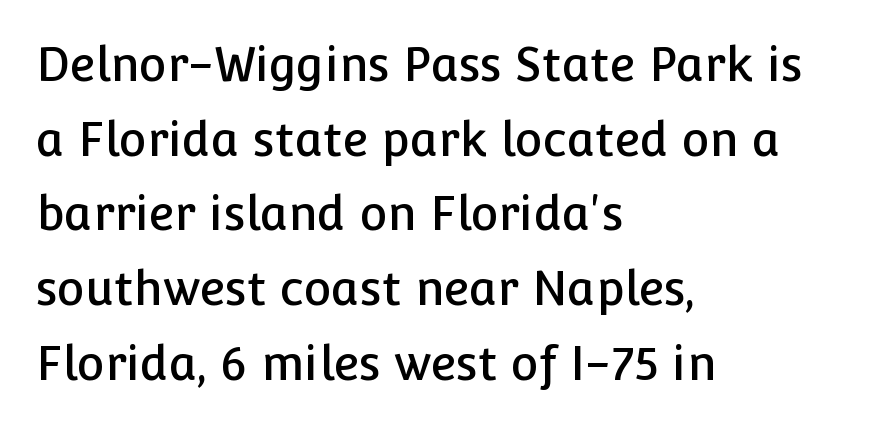
The image shows 47 px sans-serif type, upright; set left-aligned, normal line spacing (1.59x), normal letter spacing, not underlined; low stroke contrast and a medium x-height.
